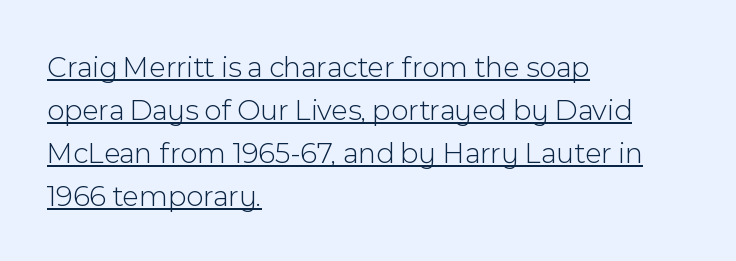
Q: Is the text bold? A: No.
Q: Is the text italic (slanted)? A: No, it is upright.
Q: Is the typeface a serif or a sans-serif typeface? A: Sans-serif.
Q: Is the text underlined? A: Yes.
Q: How is the paragraph aligned? A: Left-aligned.
Q: Is the spacing between letters normal or unusually wide? A: Normal.
Q: Is the spacing between lines tight, normal or loose? A: Normal.
Q: Width (condensed, normal, or wide)? A: Normal.
Q: x-height? A: Medium.
Q: Monospaced? A: No.
